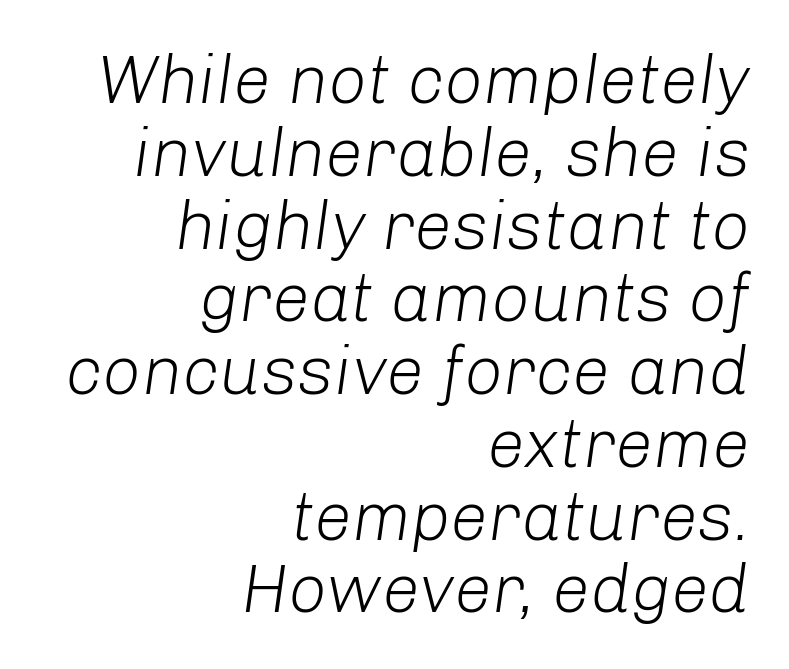
{"italic": "yes", "lean": "right", "slant_degrees": 8, "bold": "no", "weight": "light", "width": "normal", "stroke_contrast": "low", "x_height": "medium", "monospaced": "no", "underline": "no", "align": "right", "line_spacing": "tight", "line_spacing_ratio": 1.07, "letter_spacing": "normal", "letter_spacing_em": 0.0, "glyph_px": 68}
